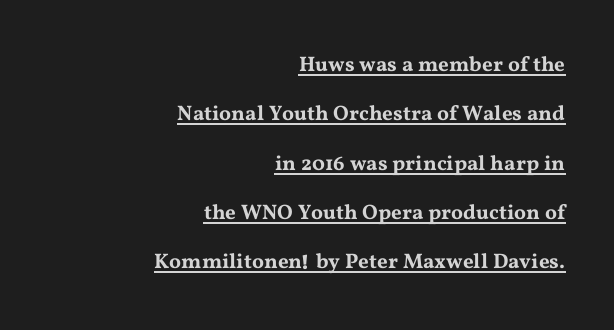
The image shows 21 px text type, upright; set right-aligned, loose line spacing (2.35x), normal letter spacing, underlined.
